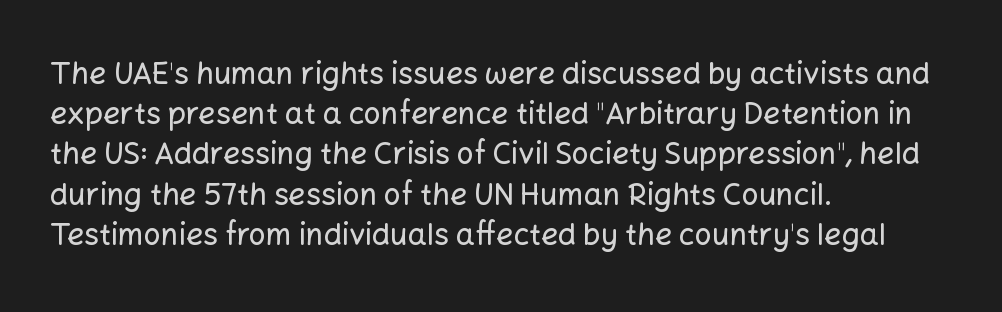
Q: Is the text italic (slanted)? A: No, it is upright.
Q: Is the typeface a serif or a sans-serif typeface? A: Sans-serif.
Q: Is the text underlined? A: No.
Q: How is the paragraph aligned? A: Left-aligned.
Q: Is the spacing between letters normal or unusually wide? A: Normal.
Q: Is the spacing between lines tight, normal or loose? A: Normal.
Q: Width (condensed, normal, or wide)? A: Normal.
Q: Stroke contrast? A: Low.
Q: x-height? A: Medium.
Q: Monospaced? A: No.
